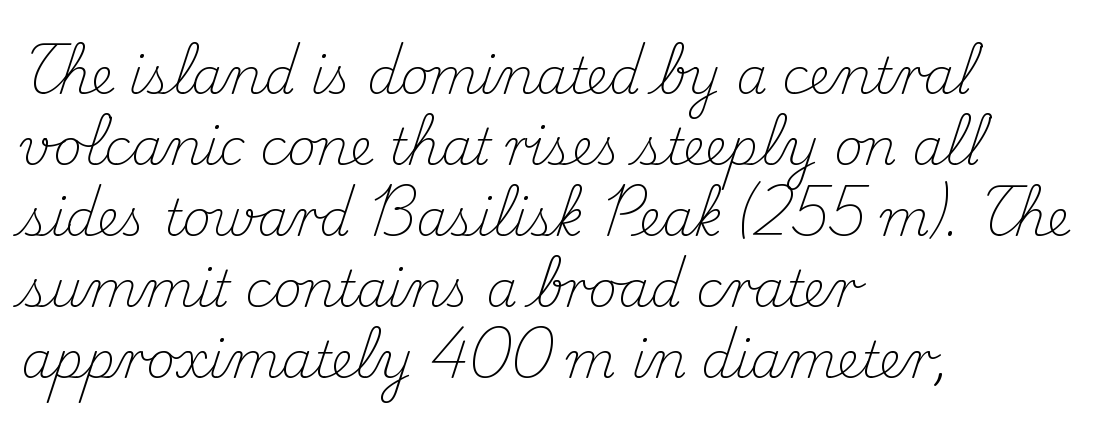
The image shows 50 px light serif type; set left-aligned, normal line spacing (1.42x), normal letter spacing, not underlined; medium stroke contrast and a small x-height.
